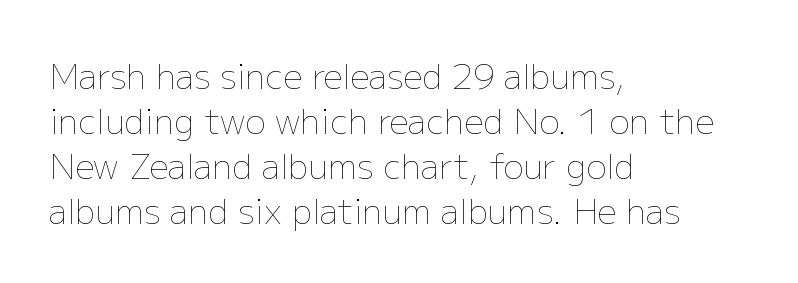
The image shows 34 px thin type, upright; set left-aligned, normal line spacing (1.32x), normal letter spacing, not underlined; low stroke contrast and a medium x-height.
